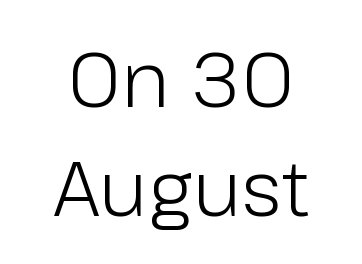
Q: Is the text bold? A: No.
Q: Is the text italic (slanted)? A: No, it is upright.
Q: Is the typeface a serif or a sans-serif typeface? A: Sans-serif.
Q: Is the text underlined? A: No.
Q: How is the paragraph aligned? A: Centered.
Q: Is the spacing between letters normal or unusually wide? A: Normal.
Q: Is the spacing between lines tight, normal or loose? A: Normal.
Q: Width (condensed, normal, or wide)? A: Normal.
Q: Stroke contrast? A: Low.
Q: x-height? A: Medium.
Q: Monospaced? A: No.
